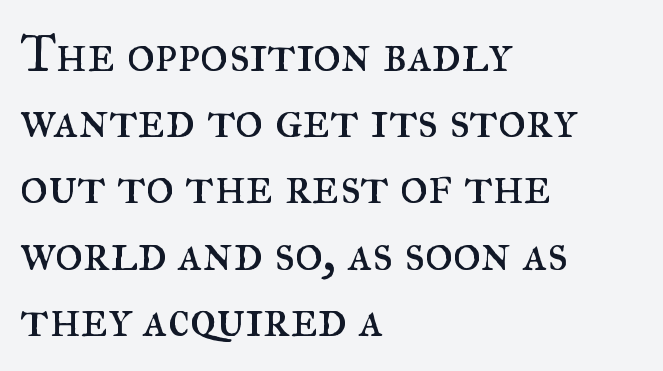
Q: Is the text bold? A: No.
Q: Is the text italic (slanted)? A: No, it is upright.
Q: Is the typeface a serif or a sans-serif typeface? A: Serif.
Q: Is the text underlined? A: No.
Q: How is the paragraph aligned? A: Left-aligned.
Q: Is the spacing between letters normal or unusually wide? A: Normal.
Q: Is the spacing between lines tight, normal or loose? A: Normal.
Q: Width (condensed, normal, or wide)? A: Normal.
Q: Stroke contrast? A: Medium.
Q: x-height? A: Small.
Q: Monospaced? A: No.
